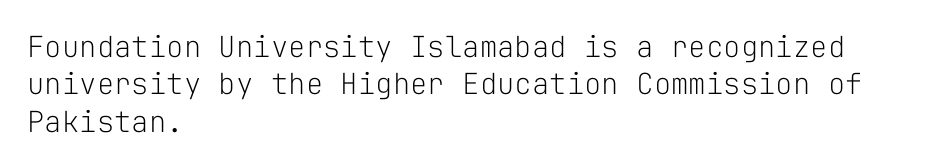
You could call the tracking neutral — neither tight nor loose. Note the uniform advance width — an 'i' takes as much space as an 'm'. The gap between lines stays unmarked. This reads as an unemphasized weight, regular at the heaviest.
